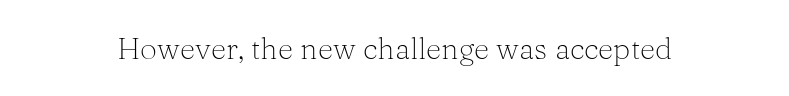
Q: Is the text bold? A: No.
Q: Is the text italic (slanted)? A: No, it is upright.
Q: Is the typeface a serif or a sans-serif typeface? A: Serif.
Q: Is the text underlined? A: No.
Q: Is the spacing between letters normal or unusually wide? A: Normal.
Q: Width (condensed, normal, or wide)? A: Normal.
Q: Stroke contrast? A: Medium.
Q: x-height? A: Medium.
Q: Monospaced? A: No.
